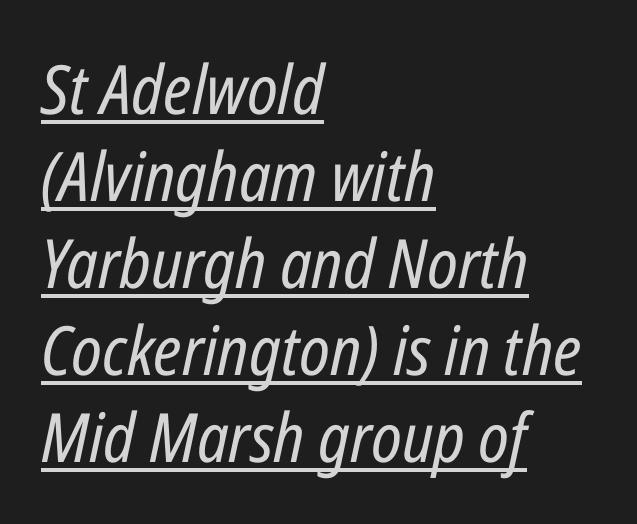
Glyph-to-glyph distance matches everyday printed text. It's the slanting kind of type. Leftover space on each line is placed entirely after the last word. Weight: regular or lighter. Decoration check: the copy is underlined. A typesetter would call this proportional, since set widths differ per character.
